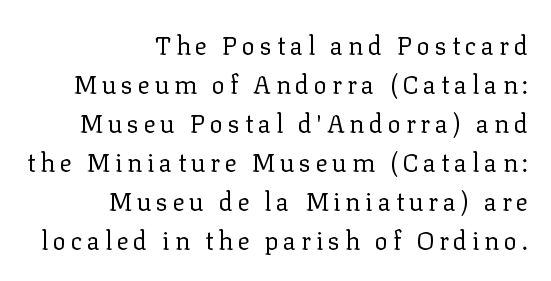
The image shows 25 px text type, upright; set right-aligned, normal line spacing (1.56x), not underlined.
